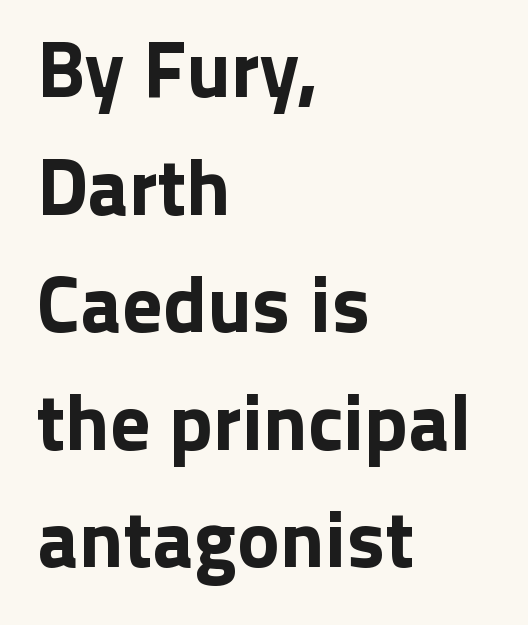
If you measured baseline to baseline, you'd find a middling distance. Stroke terminals: plain, sans-serif. Spacing verdict: proportional, widths tailored to each character. This rendering uses left alignment, leaving the right contour irregular.
